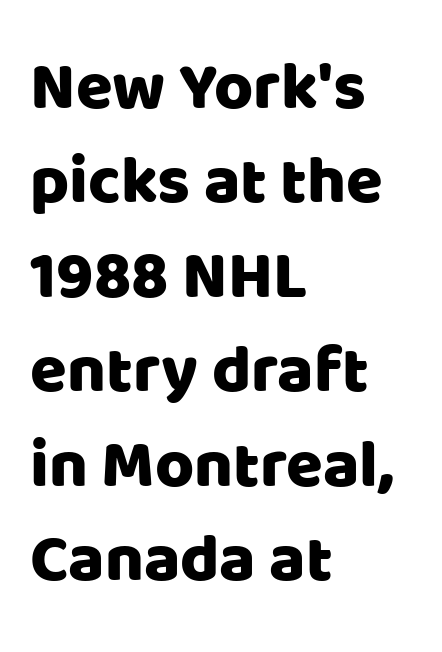
The image shows 67 px sans-serif type, upright; set left-aligned, normal line spacing (1.41x), normal letter spacing, not underlined; low stroke contrast and a large x-height.
